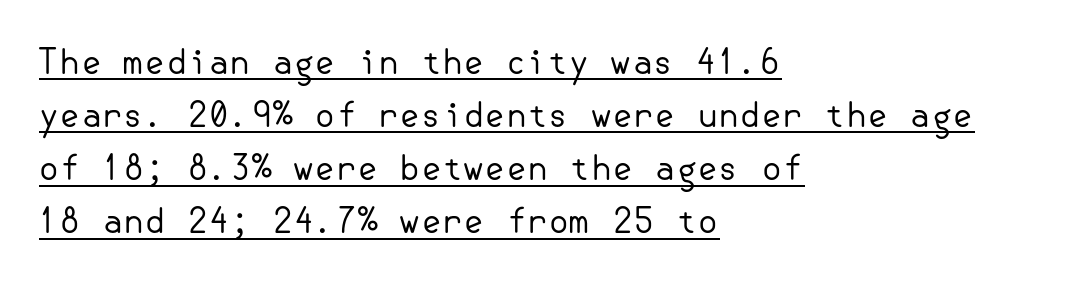
These characters rest on top of a visible drawn line. The paragraph shown leans on its left margin. Weight: not bold — regular or lighter. Font category for this specimen: sans-serif. The horizontal fit of the characters is conventional and even.
